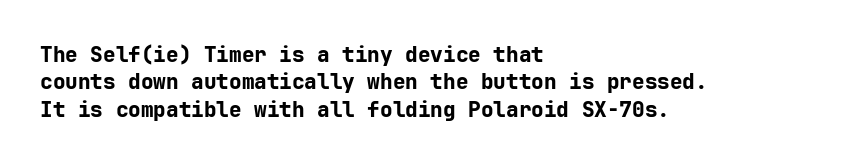
Q: Is the text bold? A: Yes.
Q: Is the text italic (slanted)? A: No, it is upright.
Q: Is the text underlined? A: No.
Q: How is the paragraph aligned? A: Left-aligned.
Q: Is the spacing between letters normal or unusually wide? A: Normal.
Q: Is the spacing between lines tight, normal or loose? A: Normal.
